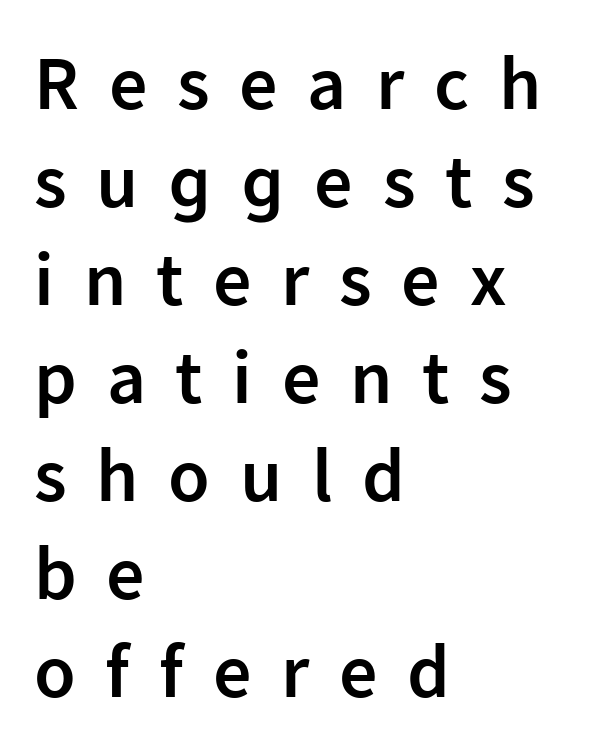
{"serif": "no", "italic": "no", "bold": "semi", "weight": "semibold", "width": "normal", "stroke_contrast": "low", "x_height": "medium", "monospaced": "no", "underline": "no", "align": "left", "line_spacing": "normal", "line_spacing_ratio": 1.29, "letter_spacing": "wide", "letter_spacing_em": 0.39, "glyph_px": 76}
